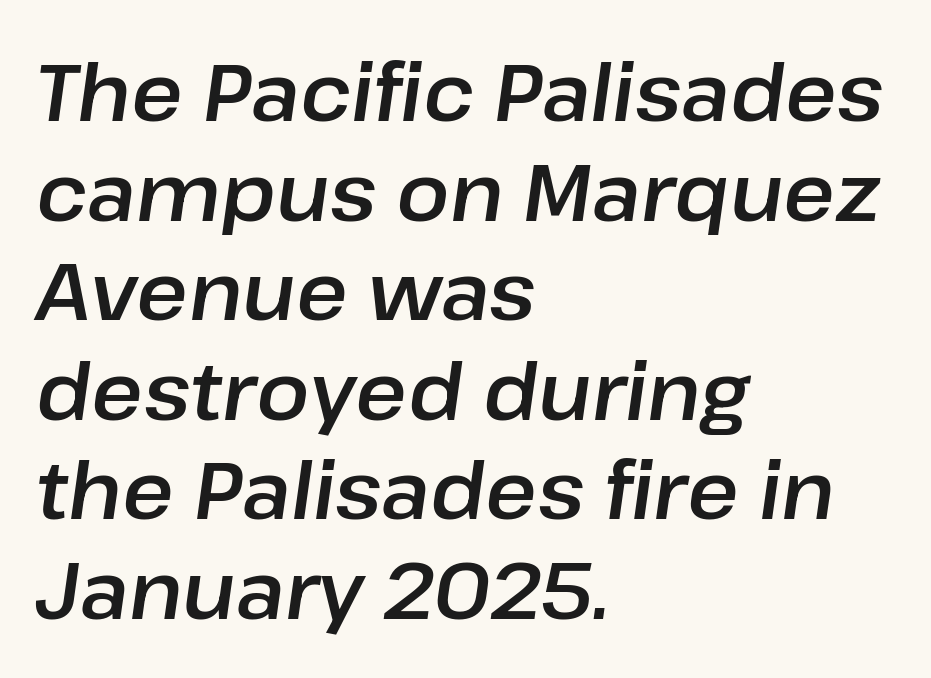
Check the space under the baseline: it is left empty. The letterforms sit shoulder to shoulder at normal distance. The rows are spaced the way most documents space them. The whole block is typeset with a tilt. Is this a fixed-width face? No — the glyphs have proportional, varying widths. The lines in this sample share a left origin and differ only in where they stop.
